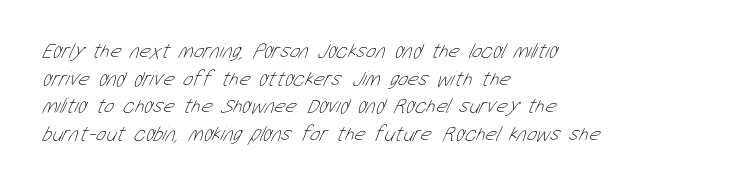
{"bold": "no", "underline": "no", "align": "left", "line_spacing": "normal", "line_spacing_ratio": 1.31, "letter_spacing": "normal", "letter_spacing_em": 0.0, "glyph_px": 21}
